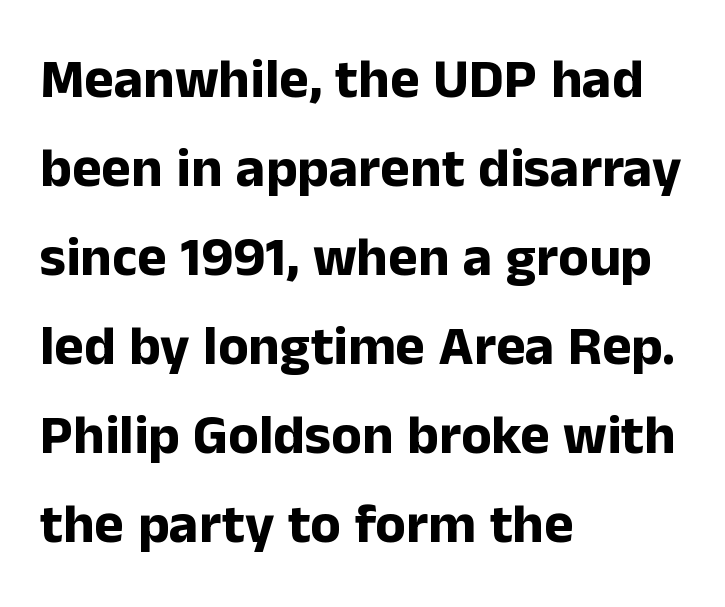
The image shows 56 px bold sans-serif type, upright; set left-aligned, normal line spacing (1.59x), normal letter spacing, not underlined; low stroke contrast and a medium x-height.
